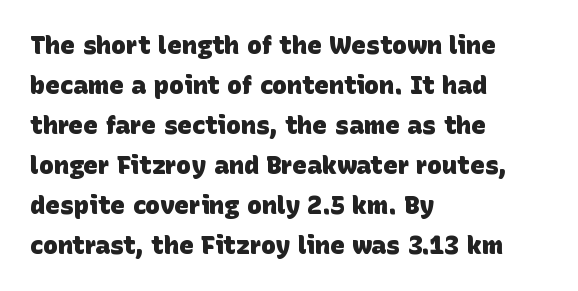
The image shows 25 px bold type; set left-aligned, normal line spacing (1.6x), normal letter spacing, not underlined.
